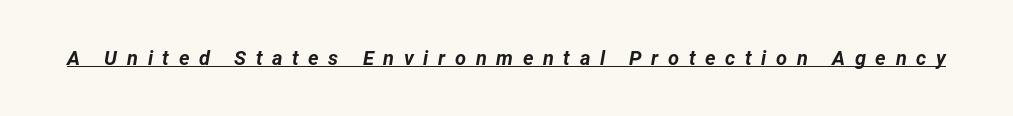
The image shows 20 px bold type, italic (leaning right); set unusually wide letter spacing (+0.48 em), underlined.
